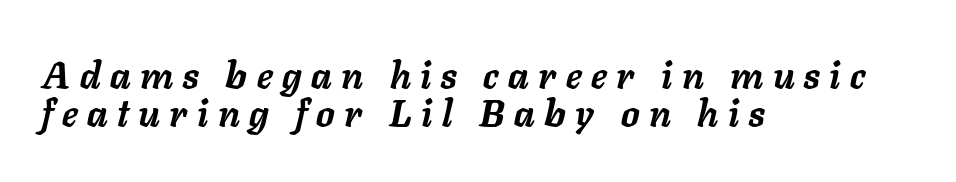
Does the copy run flush right? No — it runs flush left. The space between consecutive lines is stingy. When letters slant like this, we call the style italic. The rendering uses a bold face; every stroke is thick and dark.
